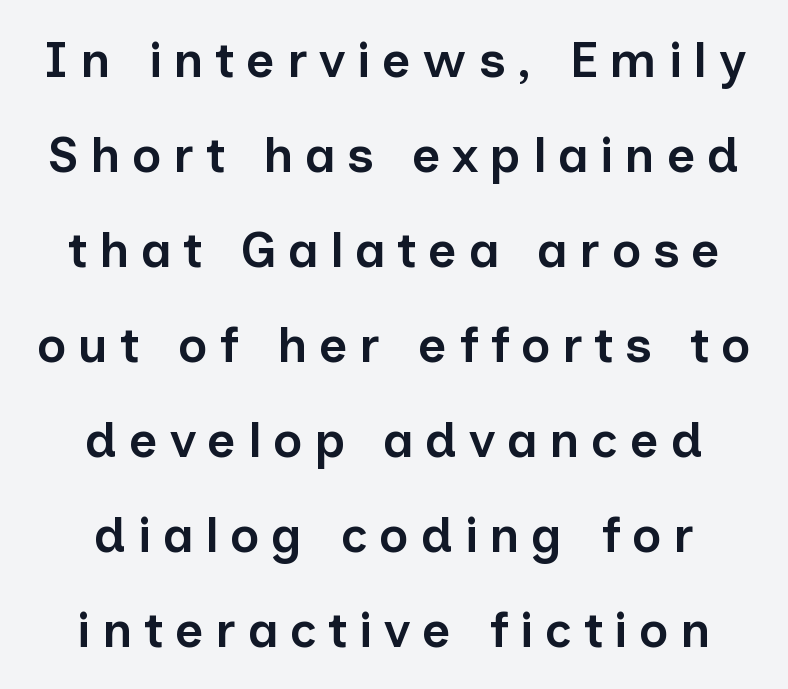
The image shows 50 px semibold sans-serif type, upright; set centered, loose line spacing (1.9x), unusually wide letter spacing (+0.23 em), not underlined; low stroke contrast and a medium x-height.
